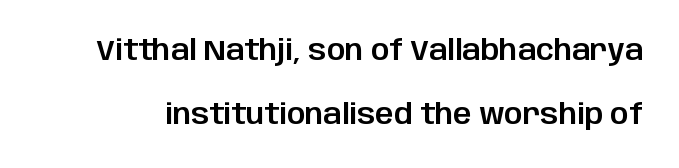
Q: Is the text italic (slanted)? A: No, it is upright.
Q: Is the typeface a serif or a sans-serif typeface? A: Sans-serif.
Q: Is the text underlined? A: No.
Q: Is the spacing between letters normal or unusually wide? A: Normal.
Q: Is the spacing between lines tight, normal or loose? A: Loose.
Q: Width (condensed, normal, or wide)? A: Normal.
Q: Stroke contrast? A: Low.
Q: x-height? A: Large.
Q: Monospaced? A: No.
